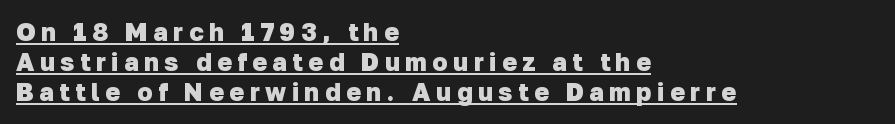
Q: Is the text bold? A: Yes.
Q: Is the text underlined? A: Yes.
Q: How is the paragraph aligned? A: Left-aligned.
Q: Is the spacing between letters normal or unusually wide? A: Unusually wide.
